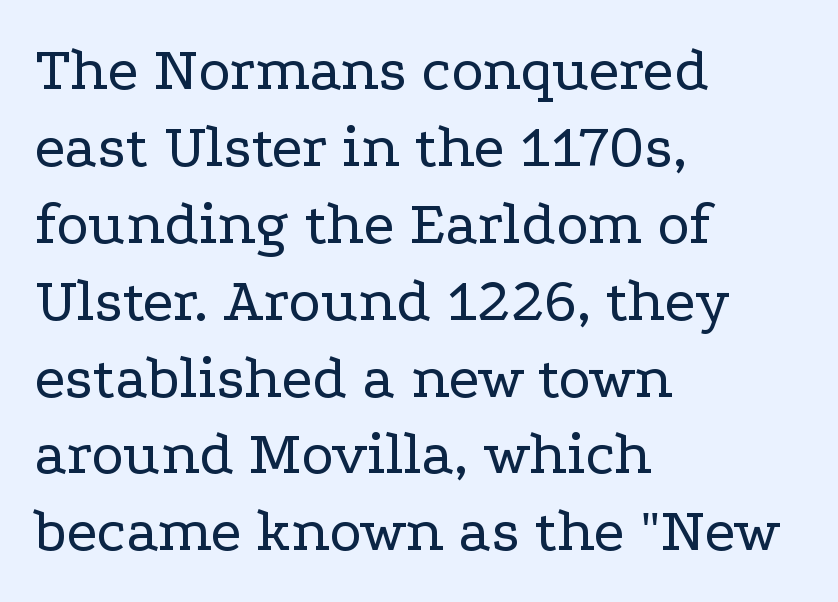
{"serif": "yes", "italic": "no", "bold": "no", "weight": "regular", "width": "wide", "stroke_contrast": "low", "x_height": "medium", "monospaced": "no", "underline": "no", "align": "left", "line_spacing_ratio": 1.24, "letter_spacing": "normal", "letter_spacing_em": 0.0, "glyph_px": 62}
